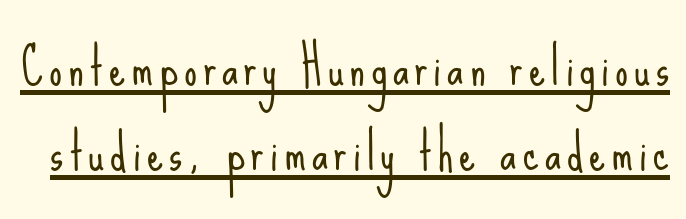
The characters display no serif detailing; their extremities are plain. Character widths vary here, with narrow letters taking less room than wide ones. The space between consecutive lines is moderate. These lines were composed using upright roman letters. The specimen includes a rule beneath the text block's lines. The face looks like a standard text weight, possibly lighter.
